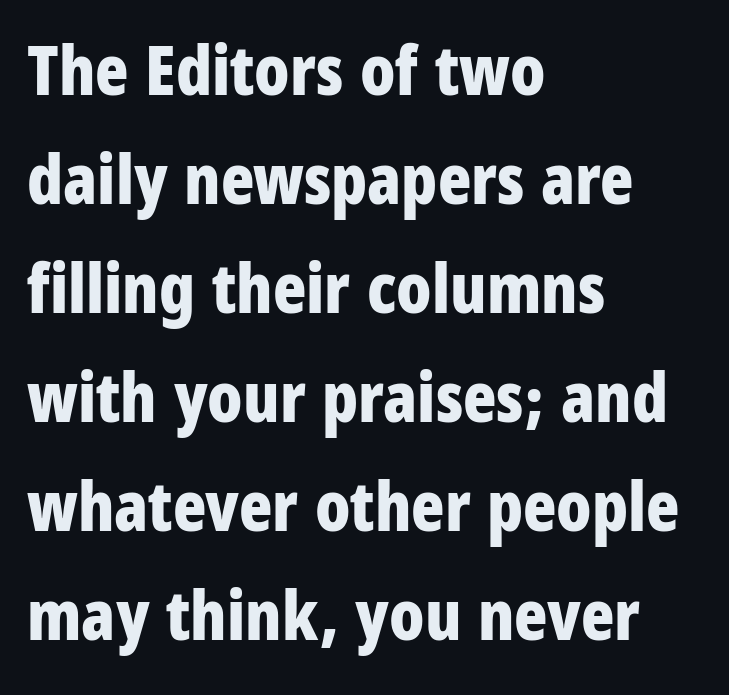
{"serif": "no", "italic": "no", "bold": "yes", "weight": "bold", "width": "condensed", "stroke_contrast": "low", "x_height": "large", "monospaced": "no", "underline": "no", "align": "left", "line_spacing": "normal", "line_spacing_ratio": 1.58, "letter_spacing": "normal", "letter_spacing_em": 0.0, "glyph_px": 69}
